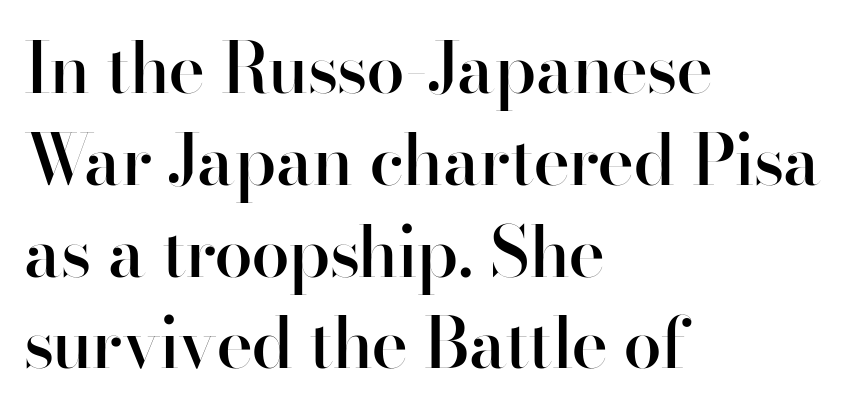
Typographically, this falls in the sans-serif category. This sample keeps an unexceptional amount of space between lines. This rendering leaves character spacing at its baseline value. Every stem runs plumb, perpendicular to the baseline.
